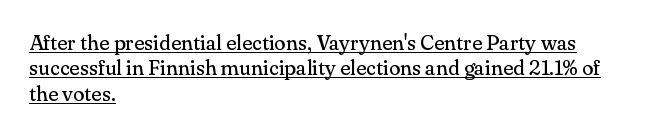
The image shows 21 px text type, upright; set left-aligned, line spacing 1.21x, normal letter spacing, underlined.
